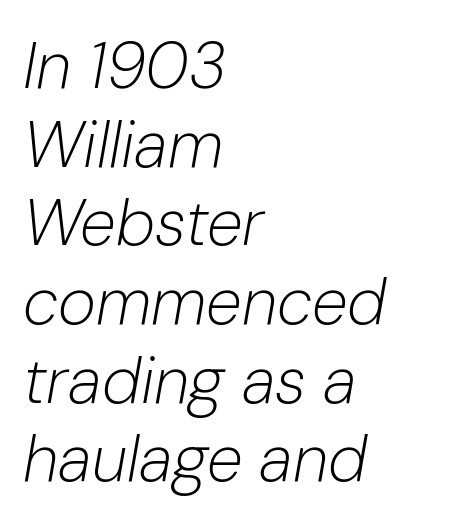
{"italic": "yes", "lean": "right", "slant_degrees": 10, "bold": "no", "weight": "light", "width": "normal", "stroke_contrast": "low", "x_height": "medium", "monospaced": "no", "underline": "no", "align": "left", "line_spacing_ratio": 1.21, "letter_spacing": "normal", "letter_spacing_em": 0.0, "glyph_px": 65}
